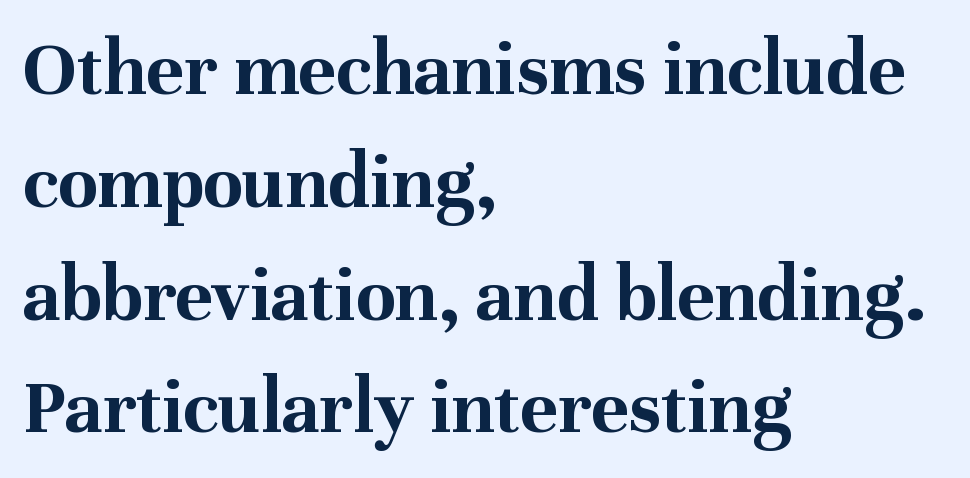
{"serif": "yes", "italic": "no", "bold": "yes", "weight": "bold", "width": "normal", "stroke_contrast": "medium", "x_height": "medium", "monospaced": "no", "underline": "no", "align": "left", "line_spacing": "normal", "line_spacing_ratio": 1.41, "letter_spacing": "normal", "letter_spacing_em": 0.0, "glyph_px": 80}
